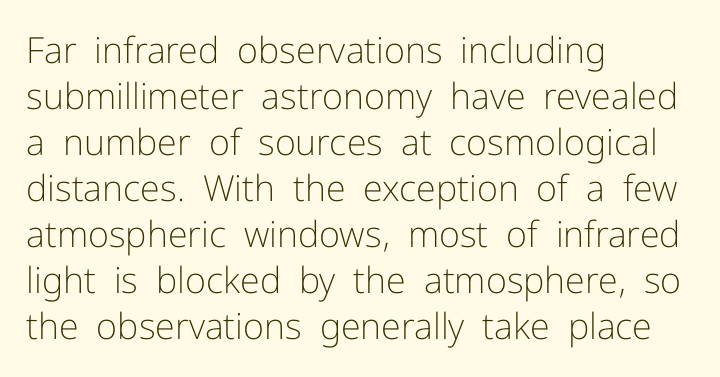
No word sits above an underline. Is there much room between lines? A standard amount, neither cramped nor airy. There is no visible air inserted between adjacent glyphs. Each letter's strokes conclude bluntly, with no projecting serifs. The setting favours the left margin, as ordinary paragraphs usually do. These lines were composed using upright roman letters.
